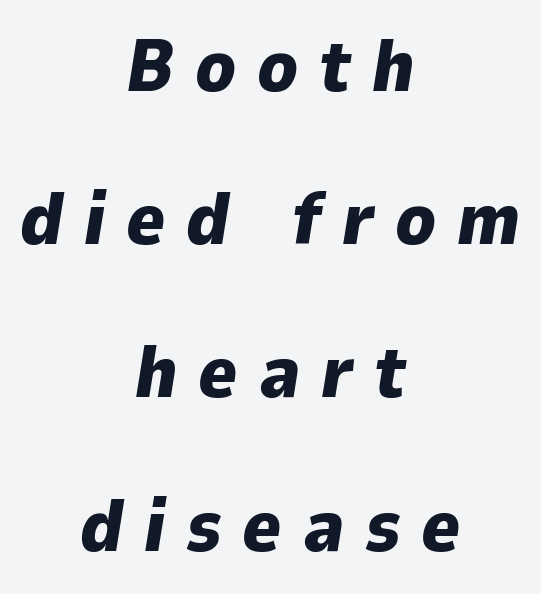
Characters are canted at an angle relative to the baseline's perpendicular. Chunky letters — that's bold for sure. Baseline-to-baseline distance is far greater than the letter height. Alignment: centered. Is the letter spacing exaggerated? Yes — the characters are pushed far apart.
